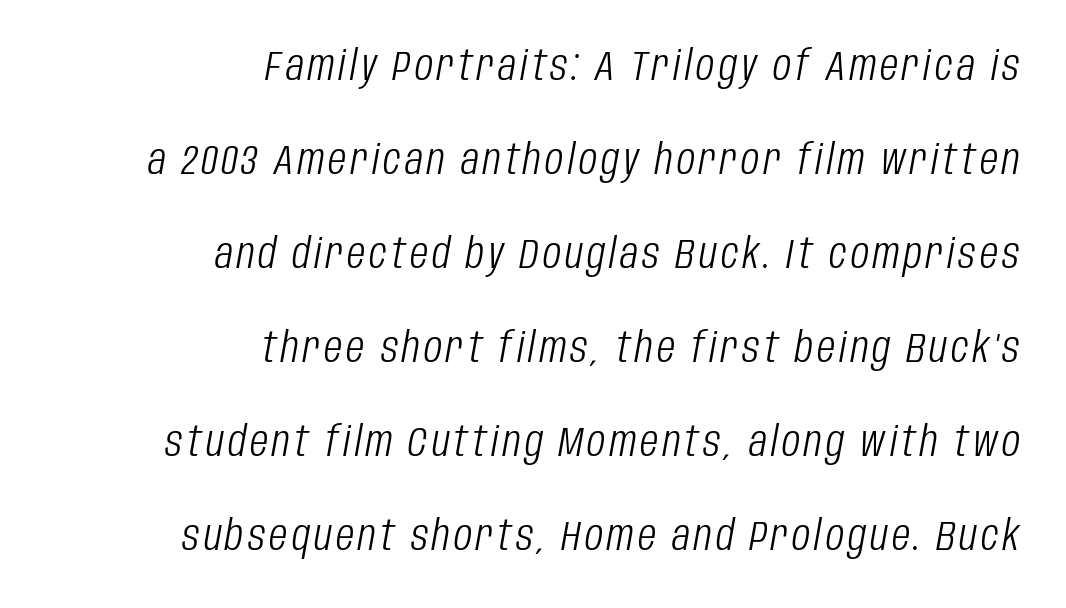
{"italic": "yes", "lean": "right", "slant_degrees": 10, "bold": "no", "weight": "light", "width": "condensed", "stroke_contrast": "low", "x_height": "large", "monospaced": "no", "underline": "no", "align": "right", "line_spacing": "loose", "line_spacing_ratio": 2.24, "glyph_px": 42}
